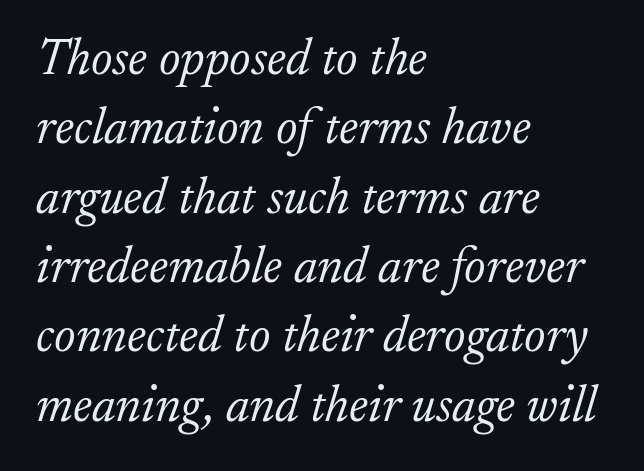
{"serif": "yes", "italic": "yes", "lean": "right", "slant_degrees": 17, "bold": "no", "weight": "light", "width": "normal", "stroke_contrast": "low", "x_height": "small", "monospaced": "no", "underline": "no", "align": "left", "line_spacing": "normal", "line_spacing_ratio": 1.36, "letter_spacing": "normal", "letter_spacing_em": 0.0, "glyph_px": 51}
